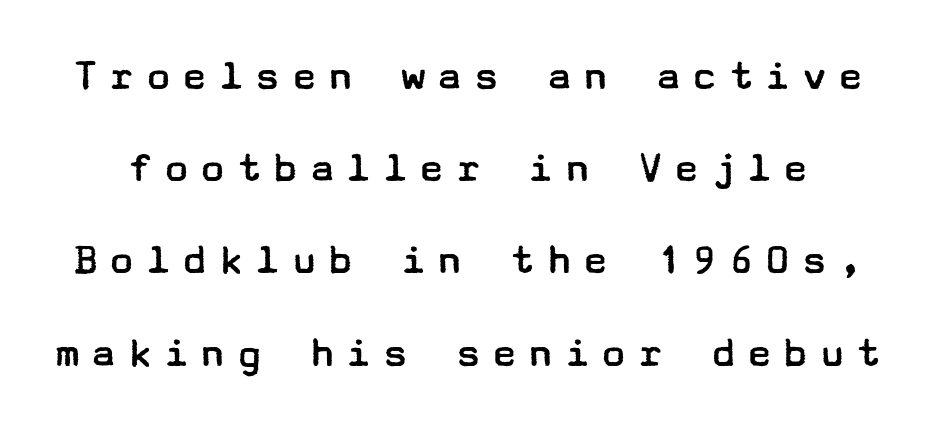
Regarding leading, the lines here are spaced well apart. Glyph-to-glyph distance is far greater than everyday printed text. What kind of face is this? One without serifs — a sans. Unbolded letterforms with no extra heft.
